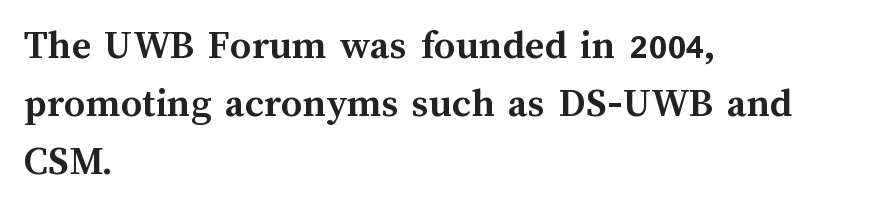
The image shows 42 px semibold type, upright; set left-aligned, normal line spacing (1.38x), normal letter spacing, not underlined; medium stroke contrast and a medium x-height.
